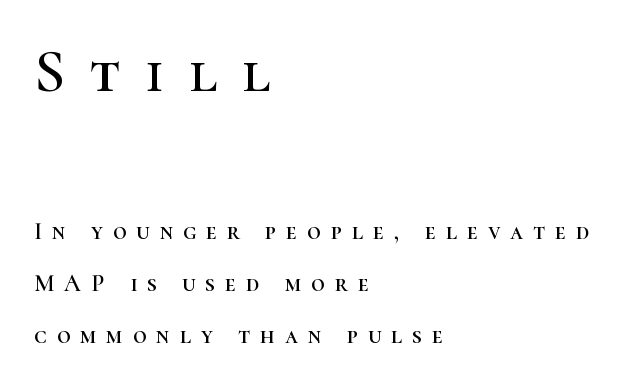
Q: Is the text italic (slanted)? A: No, it is upright.
Q: Is the typeface a serif or a sans-serif typeface? A: Serif.
Q: Is the text underlined? A: No.
Q: How is the paragraph aligned? A: Left-aligned.
Q: Is the spacing between letters normal or unusually wide? A: Unusually wide.
Q: Is the spacing between lines tight, normal or loose? A: Loose.
Q: Which block of text is set in a larger size, the first (top) or the second (bottom)? A: The first (top) one.
Q: Width (condensed, normal, or wide)? A: Normal.
Q: Stroke contrast? A: High.
Q: x-height? A: Medium.
Q: Monospaced? A: No.
